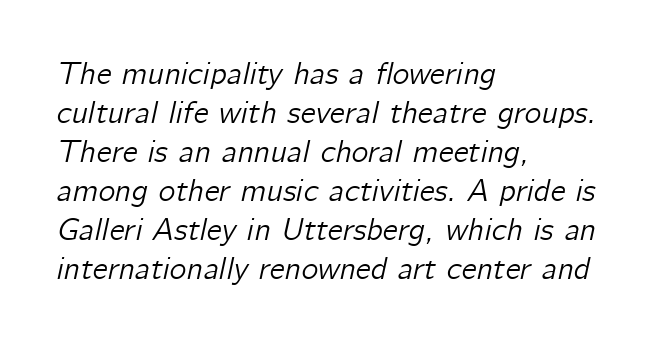
Honestly, there is no underline to notice here at all. The typography opts for an oblique posture over an upright one. The compositor pushed each line to the left boundary. This sample has the flowing, uneven cadence of proportional lettering.
